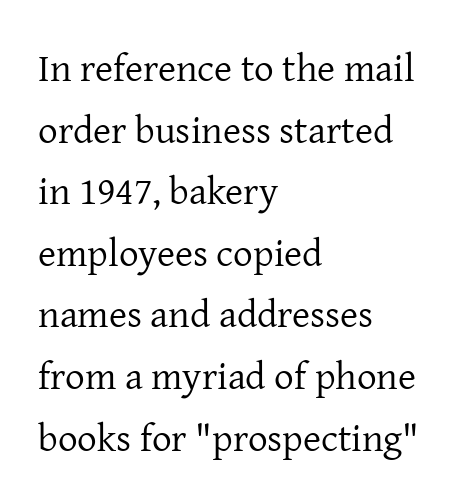
Glyph-to-glyph distance matches everyday printed text. Underline: absent. Characters remain perfectly vertical along every line. A quiet, ordinary-to-light weight characterises the typeface. Notice how the passage keeps a crisp vertical edge on the left only. The vertical gap from one line to the next is medium.
